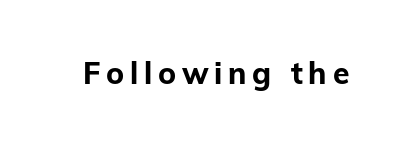
The image shows 30 px bold sans-serif type, upright; set not underlined; low stroke contrast and a medium x-height.
